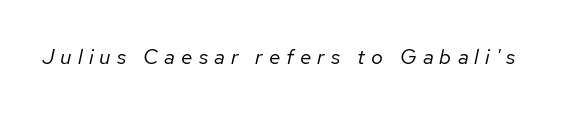
{"italic": "yes", "lean": "right", "slant_degrees": 12, "bold": "no", "underline": "no", "letter_spacing": "wide", "letter_spacing_em": 0.29, "glyph_px": 21}
